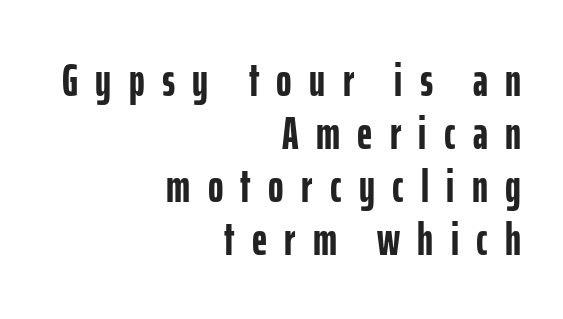
{"serif": "no", "italic": "no", "bold": "yes", "weight": "semibold", "width": "condensed", "stroke_contrast": "low", "x_height": "medium", "monospaced": "no", "underline": "no", "align": "right", "line_spacing": "tight", "line_spacing_ratio": 1.13, "letter_spacing": "wide", "letter_spacing_em": 0.37, "glyph_px": 47}
